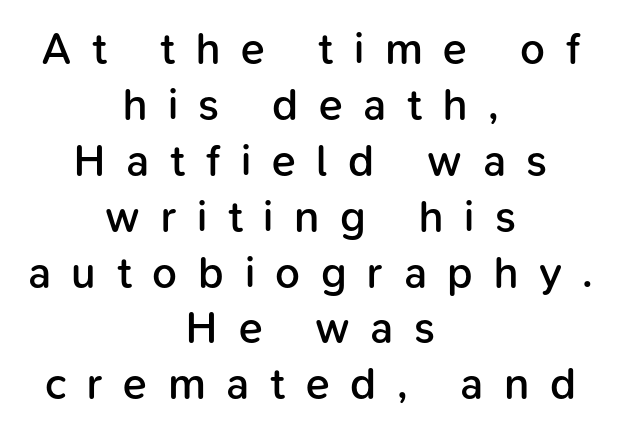
Caption: expanded tracking, letters set apart. On the weight axis this lands at semibold, roughly 600. Decoration check: the copy has no underline. A typesetter would call this proportional, since set widths differ per character.
